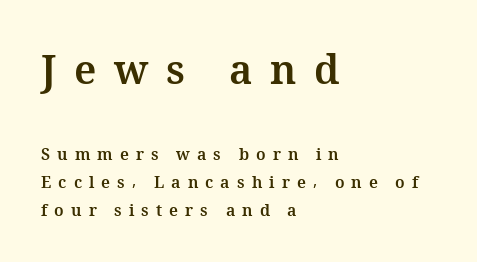
Q: Is the text bold? A: Yes.
Q: Is the text italic (slanted)? A: No, it is upright.
Q: Is the text underlined? A: No.
Q: How is the paragraph aligned? A: Left-aligned.
Q: Is the spacing between letters normal or unusually wide? A: Unusually wide.
Q: Which block of text is set in a larger size, the first (top) or the second (bottom)? A: The first (top) one.
Q: Width (condensed, normal, or wide)? A: Normal.
Q: Stroke contrast? A: Medium.
Q: x-height? A: Medium.
Q: Monospaced? A: No.
